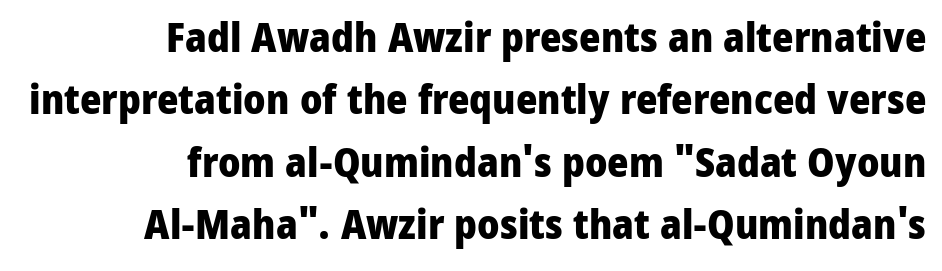
Q: Is the text bold? A: Yes.
Q: Is the text italic (slanted)? A: No, it is upright.
Q: Is the typeface a serif or a sans-serif typeface? A: Sans-serif.
Q: Is the text underlined? A: No.
Q: How is the paragraph aligned? A: Right-aligned.
Q: Is the spacing between letters normal or unusually wide? A: Normal.
Q: Is the spacing between lines tight, normal or loose? A: Normal.
Q: Width (condensed, normal, or wide)? A: Normal.
Q: Stroke contrast? A: Low.
Q: x-height? A: Medium.
Q: Monospaced? A: No.
